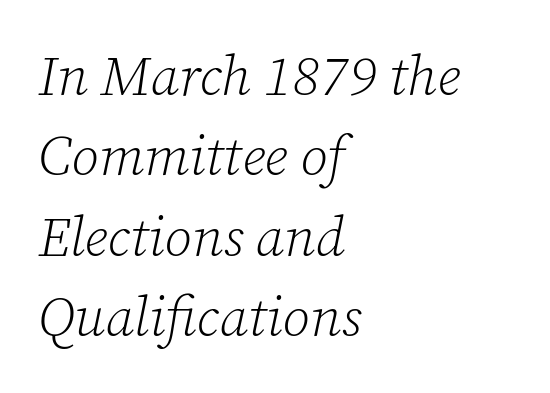
Each word holds together tightly as a unit, with standard inter-letter gaps. You can tell from the footed stems that serif type was used. Ink coverage per letter is moderate at most. Think of a printed novel: that variable character pitch is what you see here.
